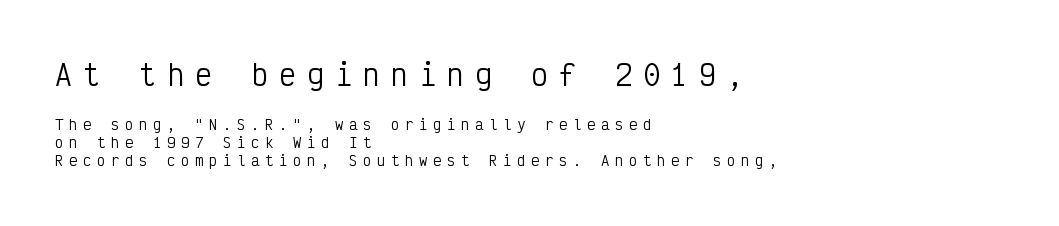
The image shows 28 px regular-weight, condensed sans-serif type, upright, monospaced; set left-aligned, normal line spacing (1.3x), unusually wide letter spacing (+0.4 em), not underlined; the first (top) block is 2.0x larger; low stroke contrast and a medium x-height.
